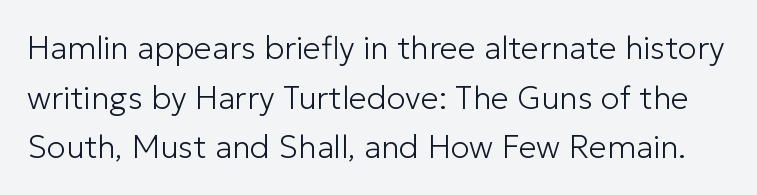
Q: Is the text bold? A: No.
Q: Is the text italic (slanted)? A: No, it is upright.
Q: Is the typeface a serif or a sans-serif typeface? A: Sans-serif.
Q: Is the text underlined? A: No.
Q: Is the spacing between letters normal or unusually wide? A: Normal.
Q: Is the spacing between lines tight, normal or loose? A: Normal.
Q: Width (condensed, normal, or wide)? A: Normal.
Q: Stroke contrast? A: Low.
Q: x-height? A: Medium.
Q: Monospaced? A: No.
